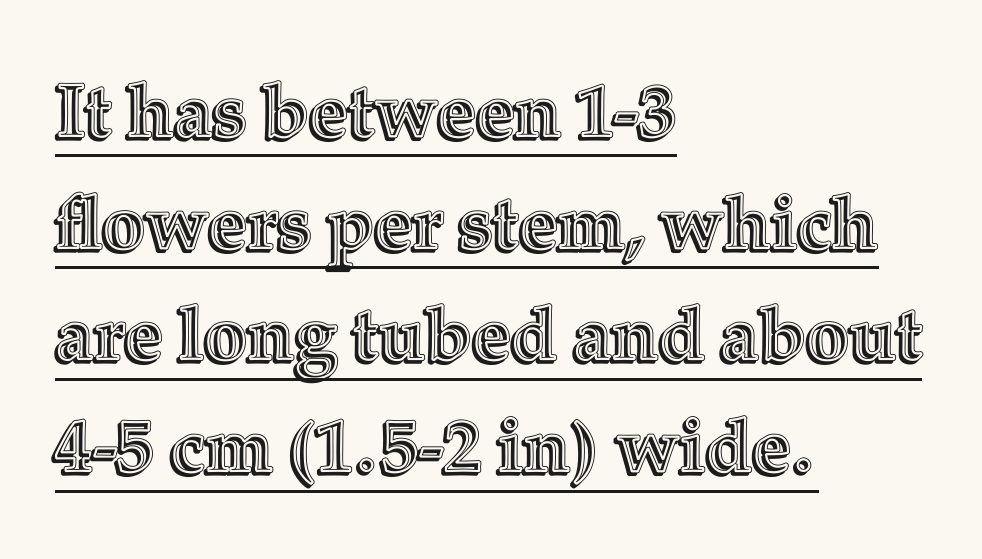
The image shows 75 px text type, upright; set left-aligned, normal line spacing (1.49x), normal letter spacing, underlined; a medium x-height.
